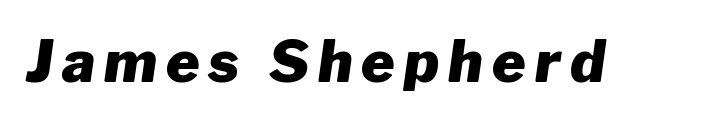
Q: Is the text bold? A: Yes.
Q: Is the text italic (slanted)? A: Yes, it leans right by about 8 degrees.
Q: Is the text underlined? A: No.
Q: Width (condensed, normal, or wide)? A: Normal.
Q: Stroke contrast? A: Low.
Q: x-height? A: Medium.
Q: Monospaced? A: No.
